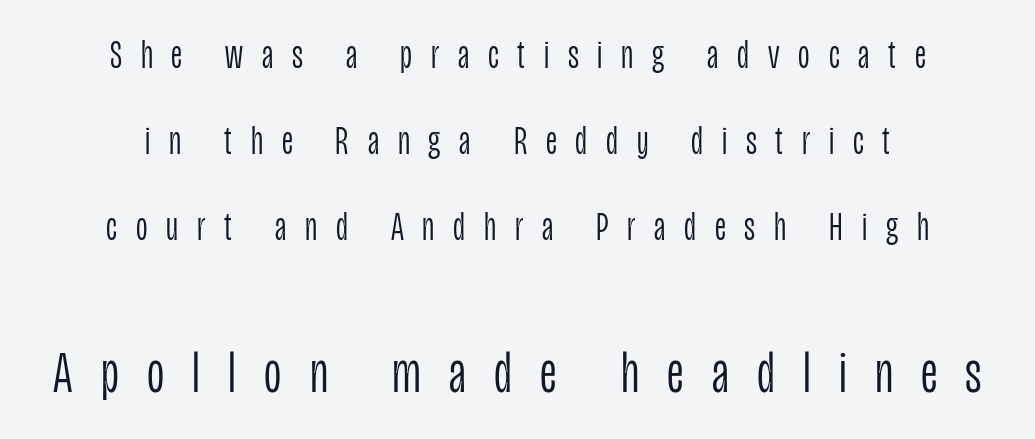
The characters display no serif detailing; their extremities are plain. Which chunk is bigger? The second one — the bottom block dwarfs the top. Which margin do the lines hug? Neither — every line sits in the middle. Is the letter spacing exaggerated? Yes — the characters are pushed far apart. This sample has the flowing, uneven cadence of proportional lettering. Is this a heavy cut? Hardly; it is regular or lighter.
